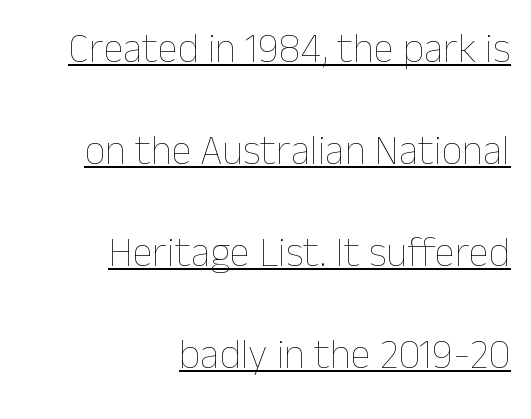
{"italic": "no", "bold": "no", "weight": "thin", "width": "normal", "stroke_contrast": "low", "x_height": "medium", "monospaced": "no", "underline": "yes", "align": "right", "line_spacing": "loose", "line_spacing_ratio": 2.49, "letter_spacing": "normal", "letter_spacing_em": 0.0, "glyph_px": 41}
